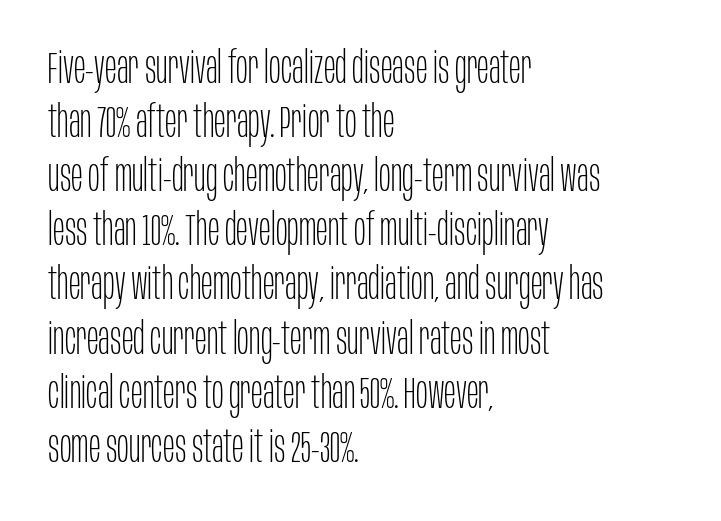
{"serif": "no", "italic": "no", "bold": "no", "weight": "thin", "width": "condensed", "stroke_contrast": "low", "x_height": "large", "monospaced": "no", "underline": "no", "align": "left", "line_spacing_ratio": 1.23, "letter_spacing": "normal", "letter_spacing_em": 0.0, "glyph_px": 44}
